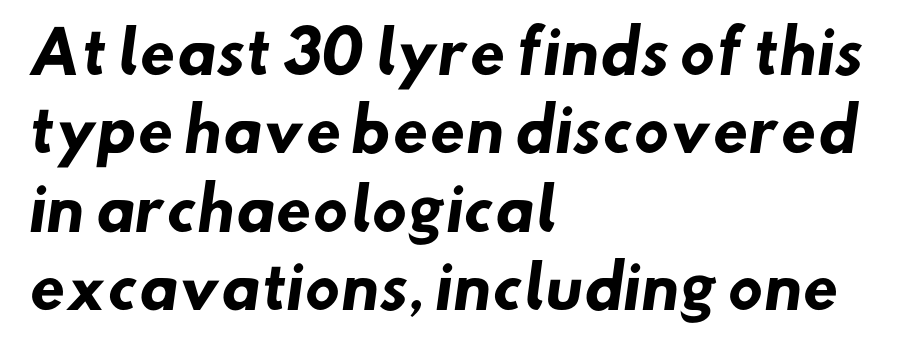
In CSS terms this would be text-align: left. Is this a sans? Yes — the strokes have no serifs. Words appear dense and cohesive because spacing is normal. If you measured baseline to baseline, you'd find a middling distance. Anything drawn beneath the words? Only blank space.
